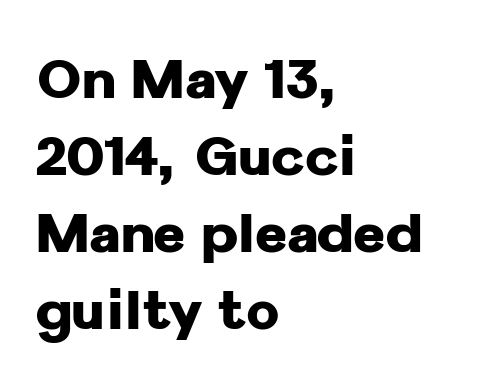
{"serif": "no", "italic": "no", "bold": "yes", "weight": "heavy", "width": "normal", "stroke_contrast": "low", "x_height": "medium", "monospaced": "no", "underline": "no", "align": "left", "line_spacing": "normal", "line_spacing_ratio": 1.4, "letter_spacing": "normal", "letter_spacing_em": 0.0, "glyph_px": 55}
